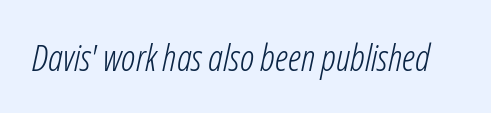
This is oblique type, the kind used for emphasis or titles. Spacing verdict: proportional, widths tailored to each character. Heaviness? Minimal to ordinary, like unemphasized prose. The horizontal fit of the characters is conventional and even. Bare-footed words on every line.
